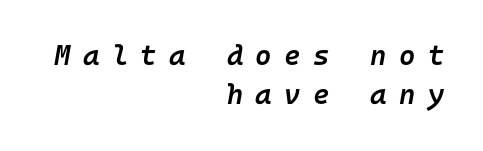
The text carries the slant typical of an italic or oblique font. Alignment: flush right. Stroke thickness is moderately raised; the sample reads as semibold. The line texture is sparse and dotted thanks to wide tracking. Rule under the text: the space is simply empty.
